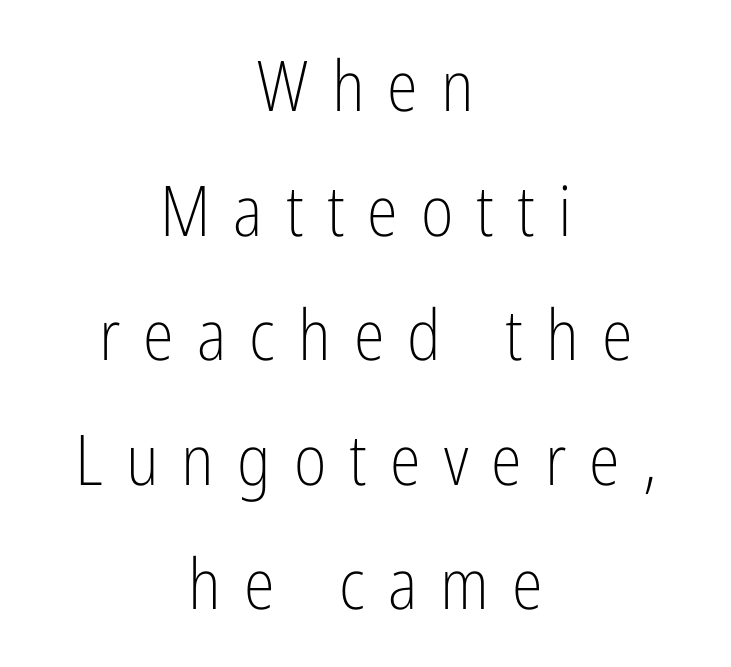
Q: Is the text bold? A: No.
Q: Is the text italic (slanted)? A: No, it is upright.
Q: Is the typeface a serif or a sans-serif typeface? A: Sans-serif.
Q: Is the text underlined? A: No.
Q: How is the paragraph aligned? A: Centered.
Q: Is the spacing between letters normal or unusually wide? A: Unusually wide.
Q: Width (condensed, normal, or wide)? A: Condensed.
Q: Stroke contrast? A: Low.
Q: x-height? A: Medium.
Q: Monospaced? A: No.
